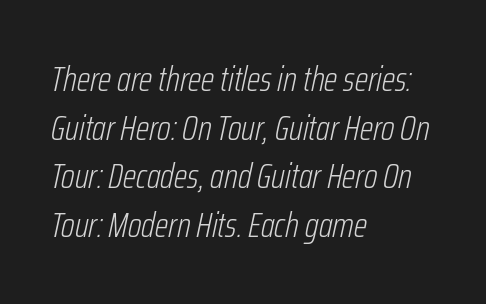
Q: Is the text bold? A: No.
Q: Is the text italic (slanted)? A: Yes, it leans right by about 12 degrees.
Q: Is the text underlined? A: No.
Q: How is the paragraph aligned? A: Left-aligned.
Q: Is the spacing between letters normal or unusually wide? A: Normal.
Q: Is the spacing between lines tight, normal or loose? A: Normal.
Q: Width (condensed, normal, or wide)? A: Condensed.
Q: Stroke contrast? A: Low.
Q: x-height? A: Medium.
Q: Monospaced? A: No.
